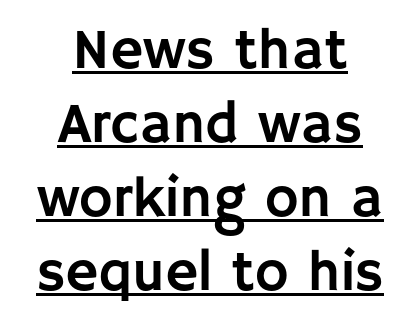
The image shows 57 px sans-serif type, upright; set centered, normal line spacing (1.3x), normal letter spacing, underlined; low stroke contrast and a large x-height.
